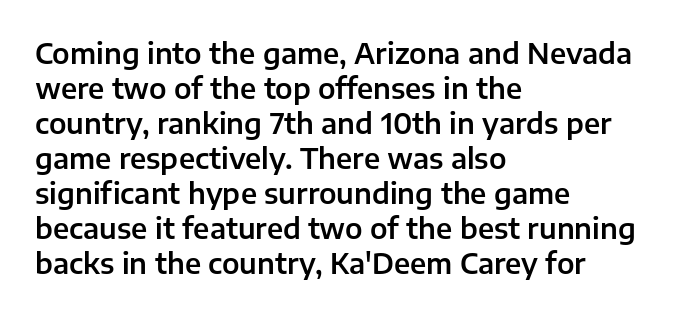
{"serif": "no", "italic": "no", "width": "normal", "stroke_contrast": "low", "x_height": "medium", "monospaced": "no", "underline": "no", "align": "left", "line_spacing": "normal", "line_spacing_ratio": 1.25, "letter_spacing": "normal", "letter_spacing_em": 0.0, "glyph_px": 28}
